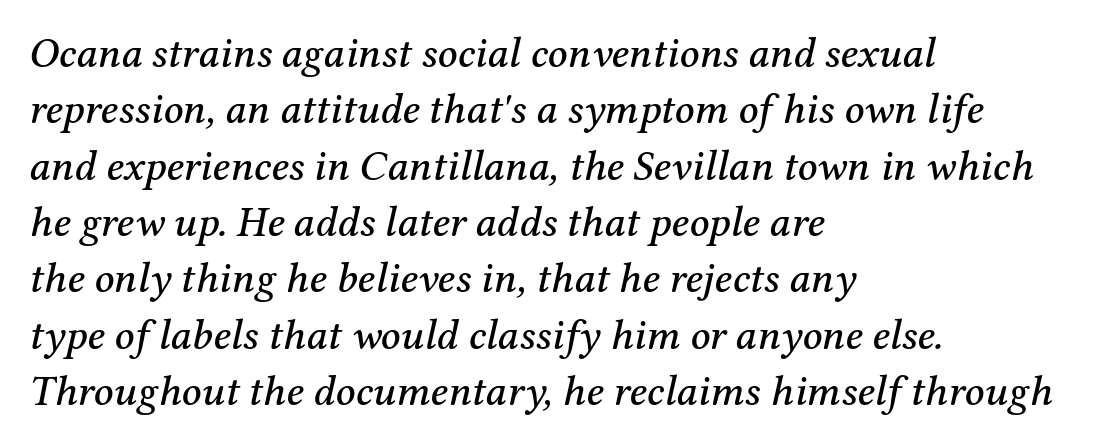
This sample uses plain, unmodified letter spacing. The letters advance in unequal steps, a hallmark of proportional type. Quick note: underline off. Style check: oblique.
